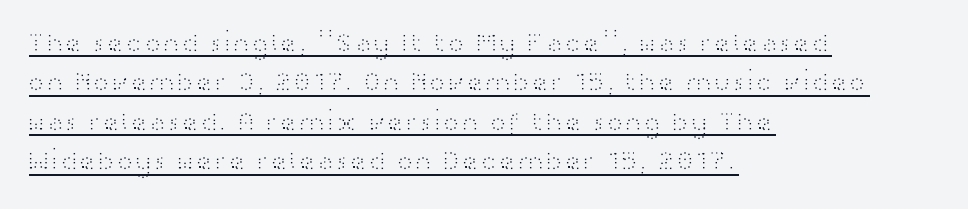
Q: Is the text bold? A: No.
Q: Is the text italic (slanted)? A: No, it is upright.
Q: Is the typeface a serif or a sans-serif typeface? A: Sans-serif.
Q: Is the text underlined? A: Yes.
Q: How is the paragraph aligned? A: Left-aligned.
Q: Is the spacing between letters normal or unusually wide? A: Normal.
Q: Is the spacing between lines tight, normal or loose? A: Normal.
Q: Width (condensed, normal, or wide)? A: Wide.
Q: Stroke contrast? A: High.
Q: x-height? A: Medium.
Q: Monospaced? A: No.
